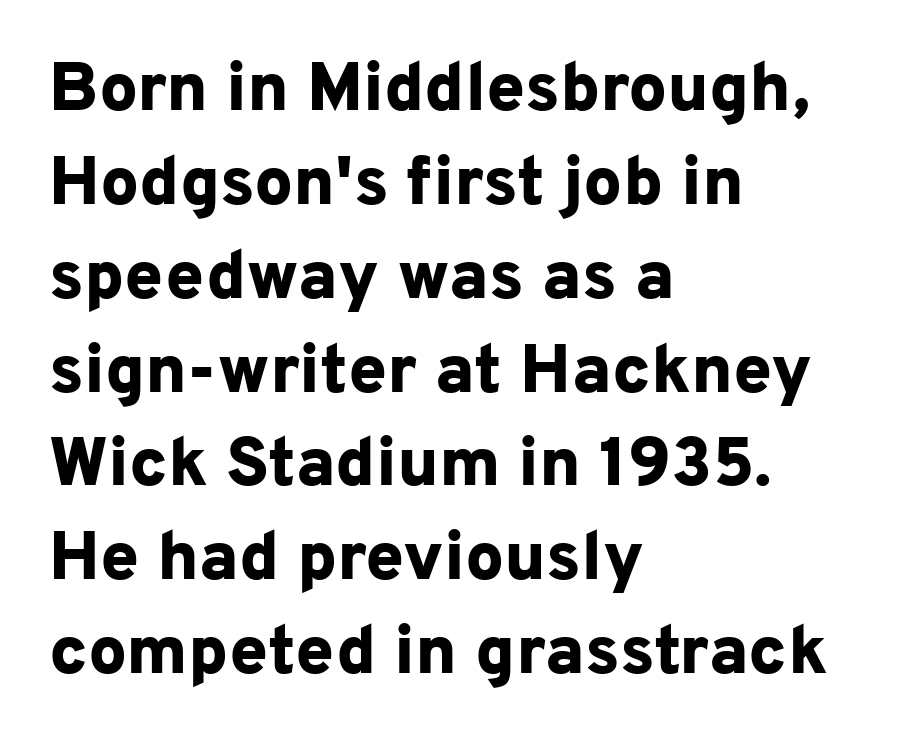
{"serif": "no", "italic": "no", "bold": "yes", "weight": "bold", "width": "normal", "stroke_contrast": "low", "x_height": "medium", "monospaced": "no", "underline": "no", "align": "left", "line_spacing": "normal", "line_spacing_ratio": 1.36, "letter_spacing": "normal", "letter_spacing_em": 0.0, "glyph_px": 69}
